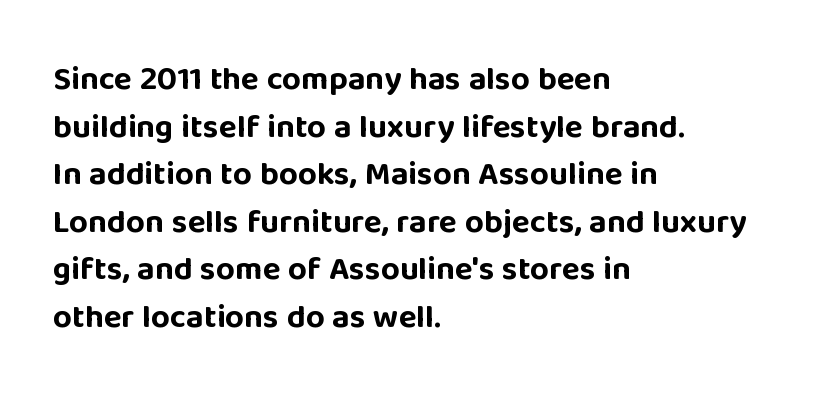
{"serif": "no", "italic": "no", "bold": "yes", "weight": "bold", "width": "normal", "stroke_contrast": "low", "x_height": "large", "monospaced": "no", "underline": "no", "align": "left", "line_spacing": "normal", "line_spacing_ratio": 1.44, "letter_spacing": "normal", "letter_spacing_em": 0.0, "glyph_px": 33}
